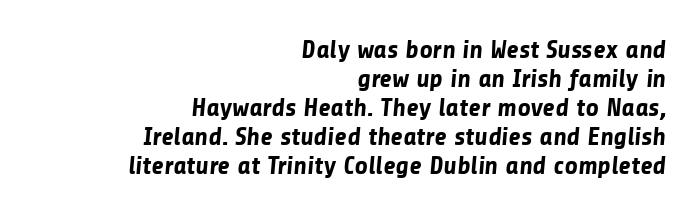
{"bold": "yes", "underline": "no", "align": "right", "line_spacing": "tight", "line_spacing_ratio": 1.12, "letter_spacing": "normal", "letter_spacing_em": 0.0, "glyph_px": 26}
